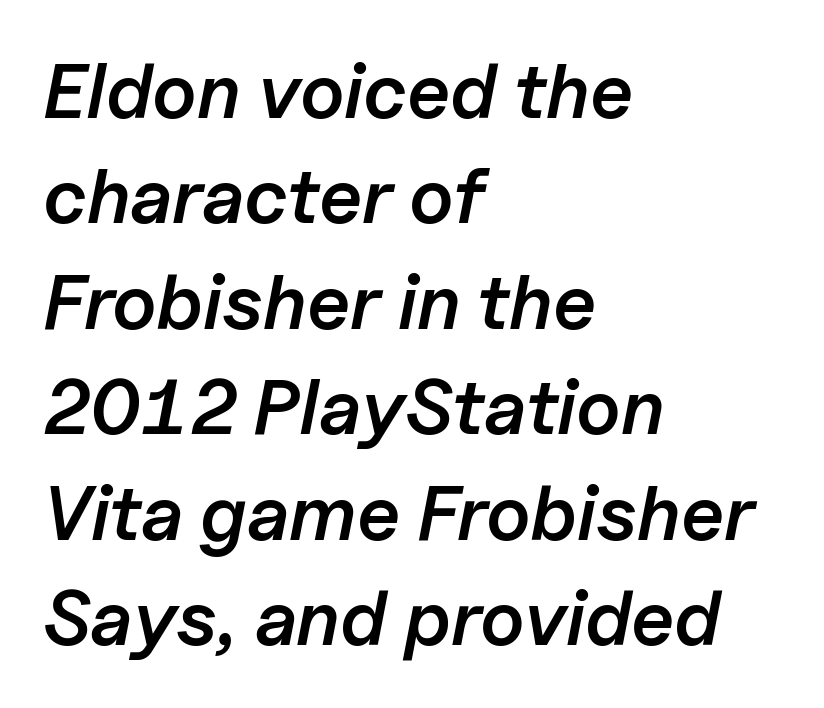
{"italic": "yes", "lean": "right", "slant_degrees": 11, "bold": "semi", "weight": "semibold", "width": "normal", "stroke_contrast": "low", "x_height": "medium", "monospaced": "no", "underline": "no", "align": "left", "line_spacing": "normal", "line_spacing_ratio": 1.37, "letter_spacing": "normal", "letter_spacing_em": 0.0, "glyph_px": 77}
